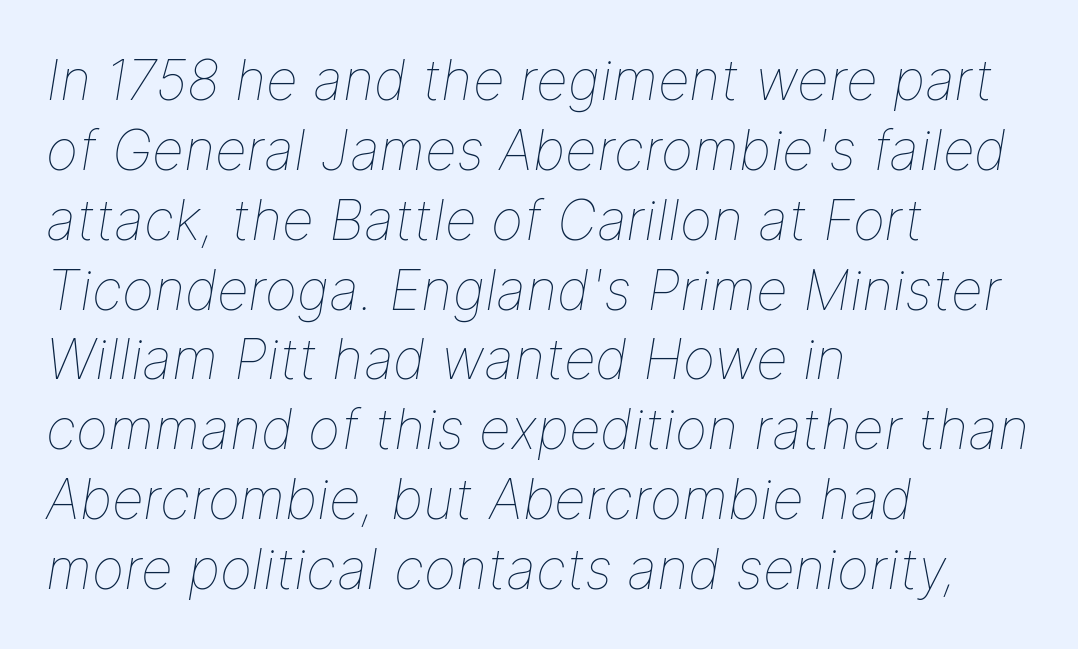
Inter-character spacing is left at the font's built-in metrics. The face used here is proportionally spaced, like ordinary book or web type. The words here are not underlined. The line-height multiplier appears to be the usual default. Does the copy run flush right? No — it runs flush left. Think standard paragraph weight, or any step lighter than that.
